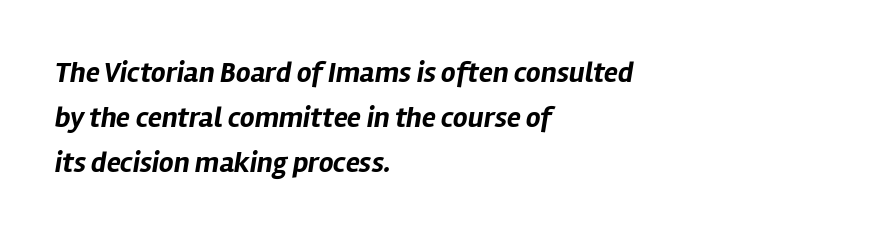
The image shows 29 px bold type, italic (leaning right); set left-aligned, normal line spacing (1.55x), normal letter spacing, not underlined; low stroke contrast and a medium x-height.
